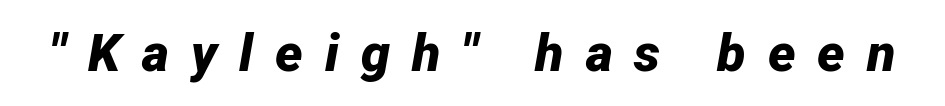
The image shows 52 px bold type, italic (leaning right); set unusually wide letter spacing (+0.42 em), not underlined; low stroke contrast and a medium x-height.
